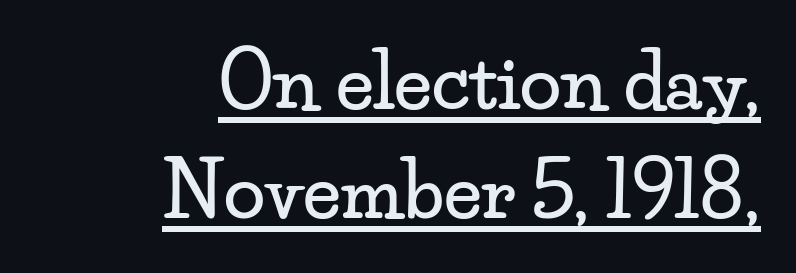
The image shows 75 px wide serif type, upright; set right-aligned, normal line spacing (1.45x), normal letter spacing, underlined; low stroke contrast and a small x-height.
